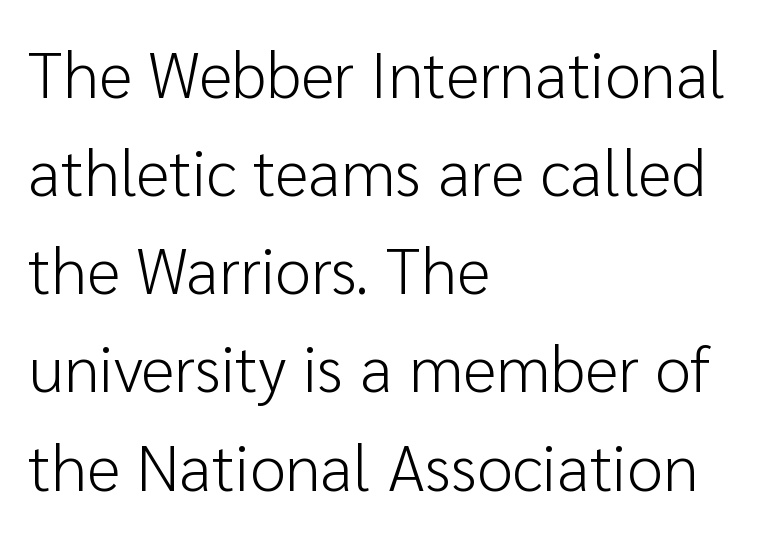
I'd call this a sans setting — the letters go barefoot. In CSS terms this would be text-align: left. Does the leading feel generous? No, just average. The letters stand straight up with perfectly vertical stems.
